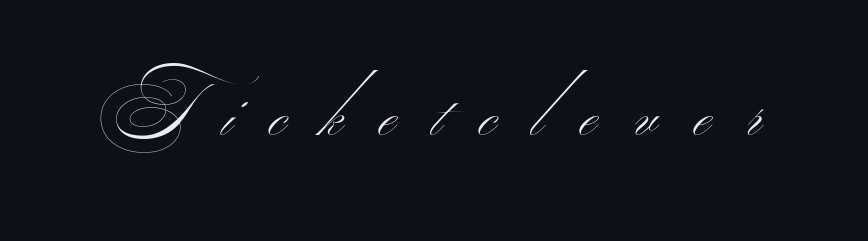
The image shows 75 px thin, wide sans-serif type; set unusually wide letter spacing (+0.49 em), not underlined; medium stroke contrast.
